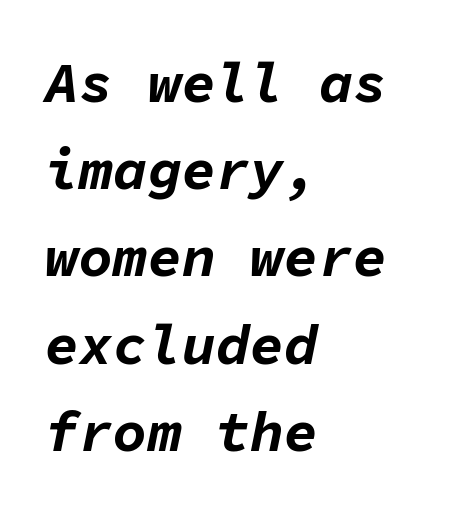
The image shows 57 px bold type, italic (leaning right), monospaced; set left-aligned, normal line spacing (1.53x), normal letter spacing, not underlined; low stroke contrast and a medium x-height.
